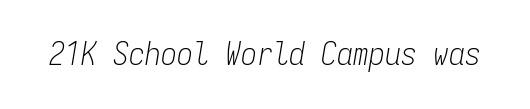
The image shows 32 px light, condensed type, italic (leaning right), monospaced; set normal letter spacing, not underlined; low stroke contrast and a medium x-height.
